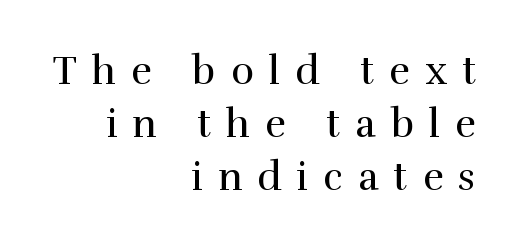
Q: Is the text bold? A: No.
Q: Is the text italic (slanted)? A: No, it is upright.
Q: Is the typeface a serif or a sans-serif typeface? A: Serif.
Q: Is the text underlined? A: No.
Q: How is the paragraph aligned? A: Right-aligned.
Q: Is the spacing between letters normal or unusually wide? A: Unusually wide.
Q: Is the spacing between lines tight, normal or loose? A: Normal.
Q: Width (condensed, normal, or wide)? A: Normal.
Q: x-height? A: Medium.
Q: Monospaced? A: No.
